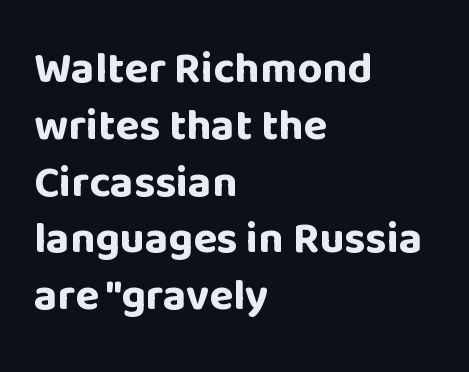
The typesetting leans heavy: a genuine bold. In terms of letterform style, serifs are entirely absent. The lettering stays uniformly vertical, giving the passage a roman look. The setting favours the left margin, as ordinary paragraphs usually do. The passage shown stacks its lines at a standard gap.
